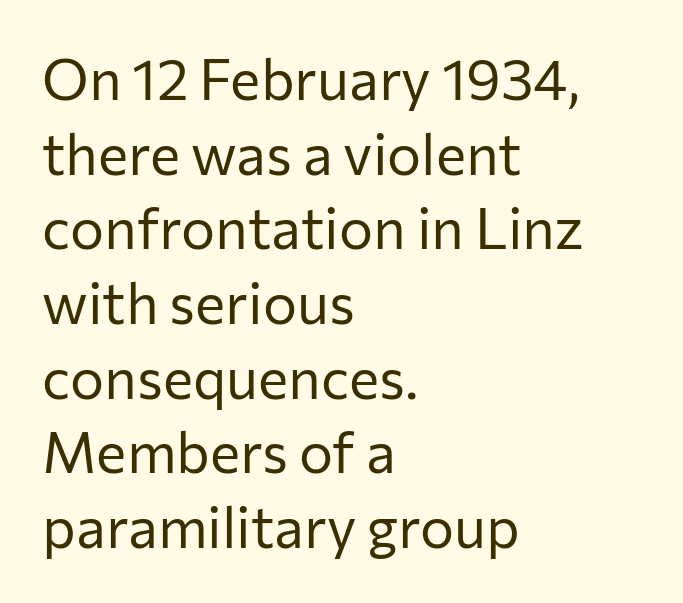
The image shows 57 px regular-weight sans-serif type, upright; set left-aligned, normal line spacing (1.31x), normal letter spacing, not underlined; low stroke contrast and a medium x-height.
